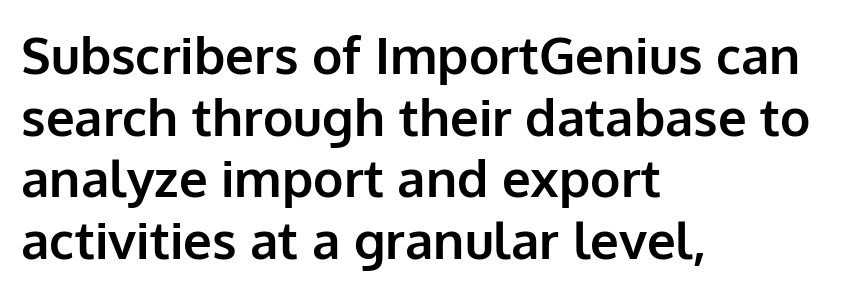
The image shows 51 px bold sans-serif type, upright; set left-aligned, line spacing 1.21x, normal letter spacing, not underlined; low stroke contrast and a medium x-height.
